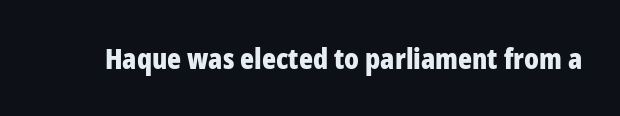
A typesetter would call this zero additional tracking. The gap between lines stays unmarked. The passage shown is typed in a proportional face where columns would drift. The type family on display is of the sans-serif kind. Strong, thick strokes mark this as bold type. The lettering holds an erect, upright posture throughout.
